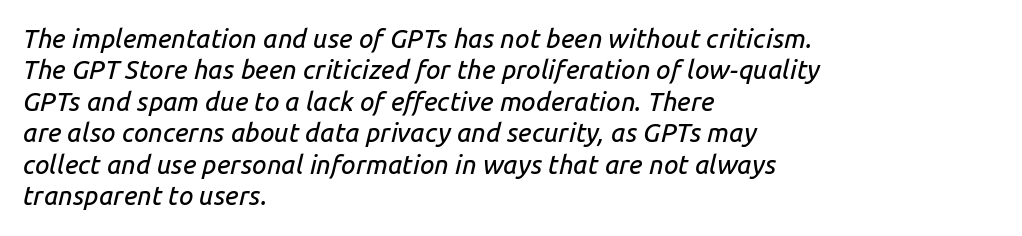
{"italic": "yes", "lean": "right", "slant_degrees": 14, "underline": "no", "align": "left", "line_spacing_ratio": 1.21, "letter_spacing": "normal", "letter_spacing_em": 0.0, "glyph_px": 26}
